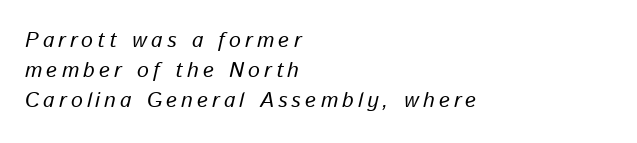
{"italic": "yes", "lean": "right", "slant_degrees": 13, "underline": "no", "align": "left", "line_spacing": "normal", "line_spacing_ratio": 1.43, "letter_spacing": "wide", "letter_spacing_em": 0.2, "glyph_px": 21}
